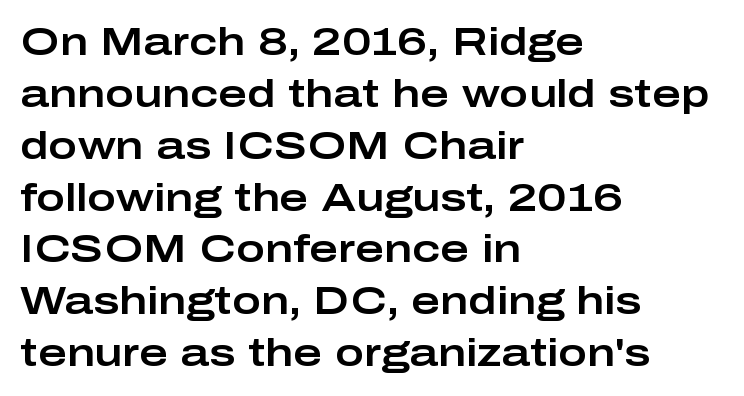
Q: Is the text italic (slanted)? A: No, it is upright.
Q: Is the typeface a serif or a sans-serif typeface? A: Sans-serif.
Q: Is the text underlined? A: No.
Q: How is the paragraph aligned? A: Left-aligned.
Q: Is the spacing between letters normal or unusually wide? A: Normal.
Q: Is the spacing between lines tight, normal or loose? A: Normal.
Q: Width (condensed, normal, or wide)? A: Wide.
Q: Stroke contrast? A: Low.
Q: x-height? A: Medium.
Q: Monospaced? A: No.
